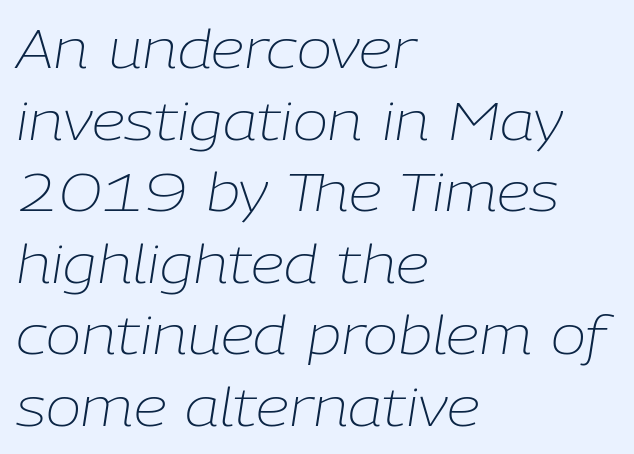
The image shows 53 px light type, italic (leaning right); set left-aligned, normal line spacing (1.35x), normal letter spacing, not underlined; low stroke contrast and a medium x-height.
